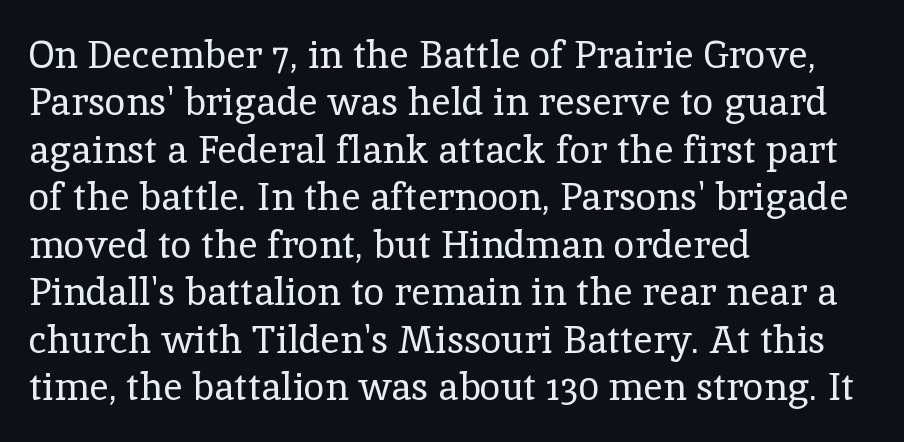
Q: Is the text bold? A: No.
Q: Is the text italic (slanted)? A: No, it is upright.
Q: Is the typeface a serif or a sans-serif typeface? A: Serif.
Q: Is the text underlined? A: No.
Q: How is the paragraph aligned? A: Left-aligned.
Q: Is the spacing between letters normal or unusually wide? A: Normal.
Q: Is the spacing between lines tight, normal or loose? A: Normal.
Q: Width (condensed, normal, or wide)? A: Normal.
Q: x-height? A: Medium.
Q: Monospaced? A: No.
